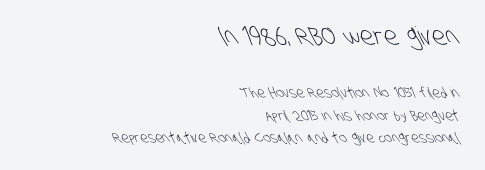
The image shows 25 px text type; set right-aligned, normal line spacing (1.63x), normal letter spacing, not underlined; the first (top) block is 1.79x larger.
